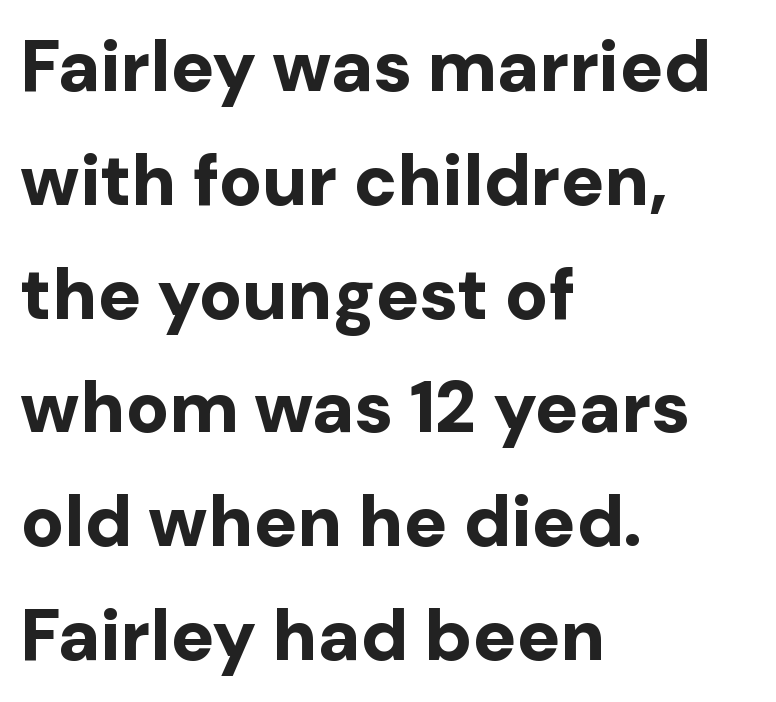
{"serif": "no", "italic": "no", "bold": "yes", "weight": "bold", "width": "normal", "stroke_contrast": "low", "x_height": "medium", "monospaced": "no", "underline": "no", "align": "left", "line_spacing": "normal", "line_spacing_ratio": 1.58, "letter_spacing": "normal", "letter_spacing_em": 0.0, "glyph_px": 72}
